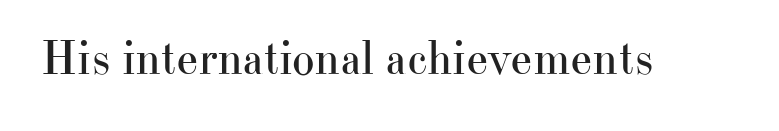
The passage shown is not underscored anywhere. The letters look calm and open, with moderate or lighter stems. The face used here is proportionally spaced, like ordinary book or web type. Each letter's strokes conclude with small projecting serifs. Look at the tracking — it's just the regular setting, nothing added.
